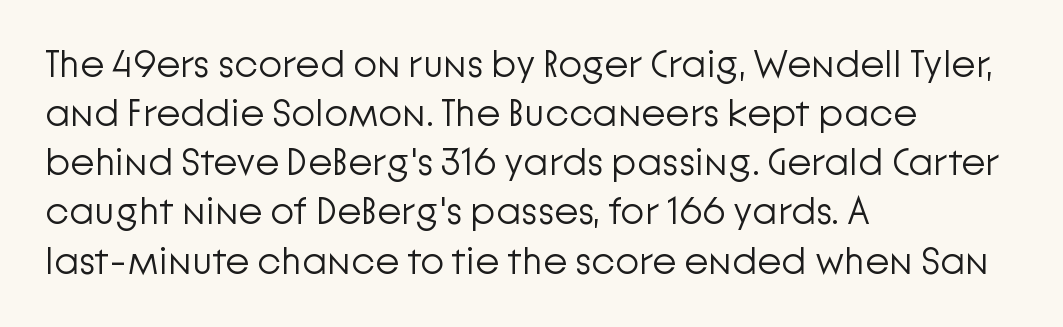
{"serif": "no", "italic": "no", "bold": "no", "weight": "light", "width": "normal", "stroke_contrast": "low", "x_height": "medium", "monospaced": "no", "underline": "no", "align": "left", "line_spacing": "normal", "line_spacing_ratio": 1.26, "letter_spacing": "normal", "letter_spacing_em": 0.0, "glyph_px": 39}
